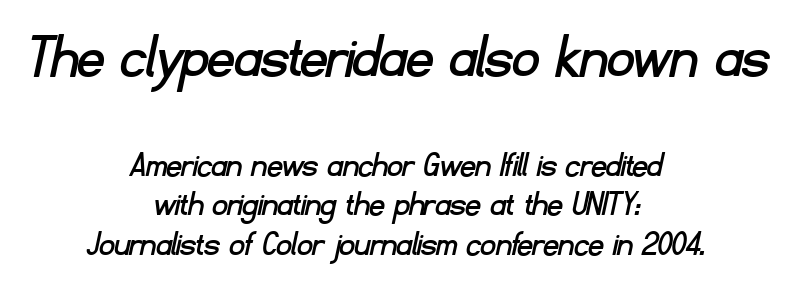
The image shows 65 px sans-serif type; set centered, tight line spacing (1.07x), normal letter spacing, not underlined; the first (top) block is 1.76x larger; low stroke contrast and a small x-height.
